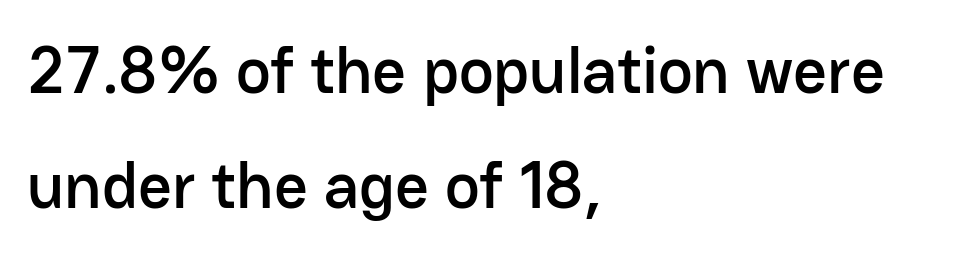
Nobody touched the tracking dial on this one. The strip under each line holds only bare page. What kind of face is this? One without serifs — a sans. Note the varied advance widths — an 'i' is clearly narrower than an 'm'. Does the lettering tilt? It doesn't — this is upright. The ragged edge is on the right, which tells us the setting is flush left.
